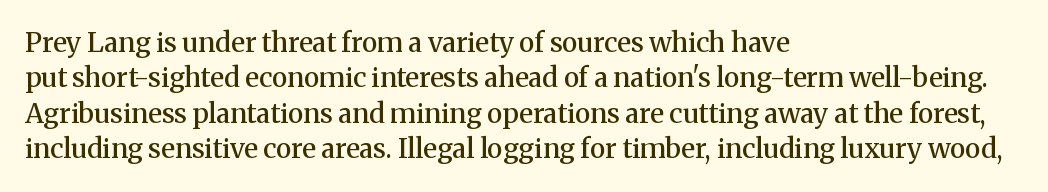
Q: Is the text bold? A: Semi-bold.
Q: Is the text italic (slanted)? A: No, it is upright.
Q: Is the text underlined? A: No.
Q: How is the paragraph aligned? A: Left-aligned.
Q: Is the spacing between letters normal or unusually wide? A: Normal.
Q: Is the spacing between lines tight, normal or loose? A: Normal.
